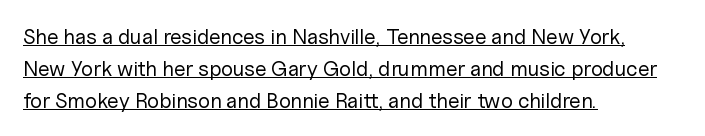
The image shows 21 px text type, upright; set left-aligned, normal line spacing (1.52x), normal letter spacing, underlined.
